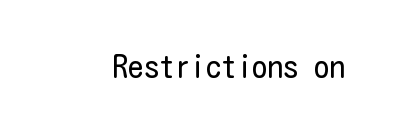
No letter is thick-stroked: the sample isn't bold. Descenders are the only things crossing below the line. Letter spacing: default. When letters stand straight like this, we call the style roman or upright. Nope, no serifs anywhere on these letters.
